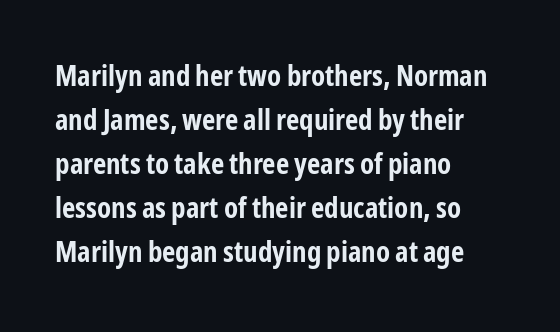
Letterform terminals end flat and unadorned throughout the passage. The line texture is even and compact thanks to regular tracking. Do the letters lean? They stand straight. Quick note: underline off. Which margin do the lines hug? The left one — the right edge is uneven.
